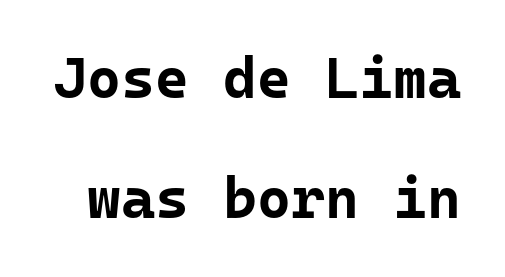
The image shows 58 px bold sans-serif type, upright, monospaced; set loose line spacing (2.07x), normal letter spacing, not underlined; low stroke contrast and a medium x-height.
